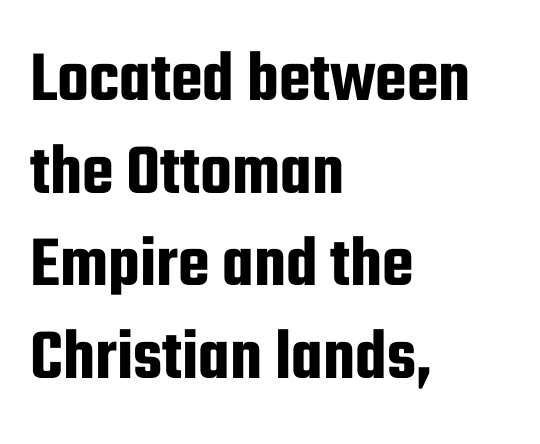
The image shows 73 px condensed sans-serif type, upright; set left-aligned, normal line spacing (1.27x), normal letter spacing, not underlined; low stroke contrast and a medium x-height.
